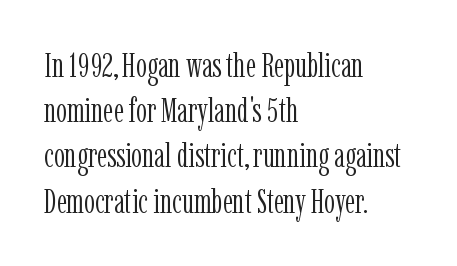
Q: Is the text bold? A: No.
Q: Is the text italic (slanted)? A: No, it is upright.
Q: Is the typeface a serif or a sans-serif typeface? A: Serif.
Q: Is the text underlined? A: No.
Q: How is the paragraph aligned? A: Left-aligned.
Q: Is the spacing between letters normal or unusually wide? A: Normal.
Q: Is the spacing between lines tight, normal or loose? A: Normal.
Q: Width (condensed, normal, or wide)? A: Condensed.
Q: Stroke contrast? A: Low.
Q: x-height? A: Medium.
Q: Monospaced? A: No.
